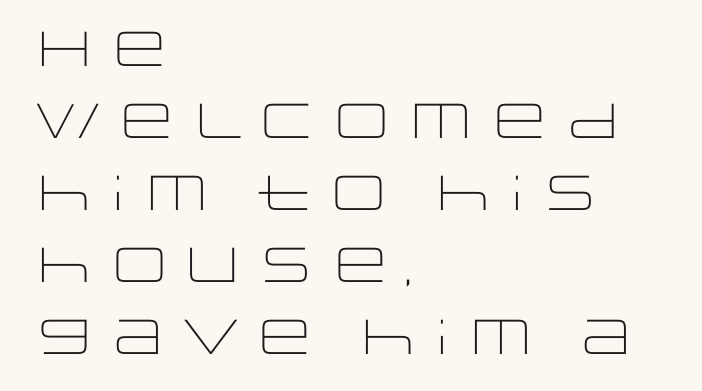
Q: Is the text bold? A: No.
Q: Is the text italic (slanted)? A: No, it is upright.
Q: Is the typeface a serif or a sans-serif typeface? A: Sans-serif.
Q: Is the text underlined? A: No.
Q: How is the paragraph aligned? A: Left-aligned.
Q: Is the spacing between letters normal or unusually wide? A: Normal.
Q: Is the spacing between lines tight, normal or loose? A: Normal.
Q: Width (condensed, normal, or wide)? A: Wide.
Q: Stroke contrast? A: Low.
Q: x-height? A: Large.
Q: Monospaced? A: No.
